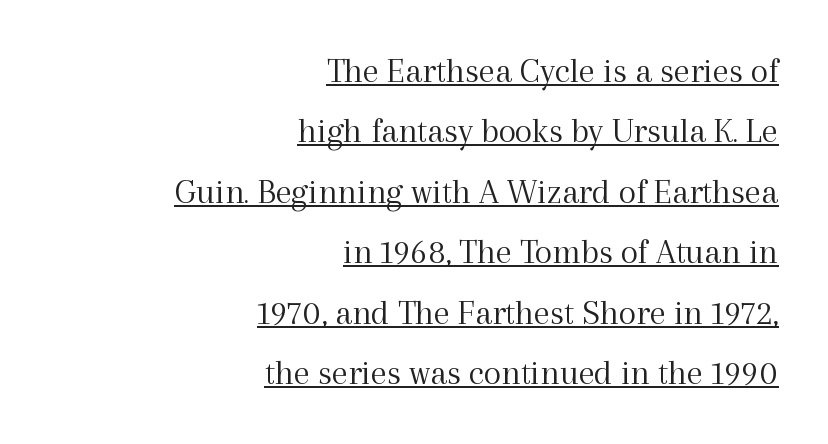
Q: Is the text bold? A: No.
Q: Is the text italic (slanted)? A: No, it is upright.
Q: Is the typeface a serif or a sans-serif typeface? A: Serif.
Q: Is the text underlined? A: Yes.
Q: How is the paragraph aligned? A: Right-aligned.
Q: Is the spacing between letters normal or unusually wide? A: Normal.
Q: Is the spacing between lines tight, normal or loose? A: Normal.
Q: Width (condensed, normal, or wide)? A: Normal.
Q: x-height? A: Medium.
Q: Monospaced? A: No.
